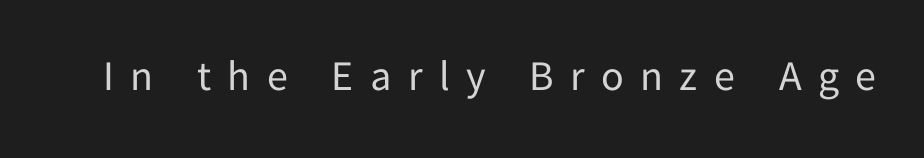
Q: Is the text bold? A: No.
Q: Is the text italic (slanted)? A: No, it is upright.
Q: Is the typeface a serif or a sans-serif typeface? A: Sans-serif.
Q: Is the text underlined? A: No.
Q: Is the spacing between letters normal or unusually wide? A: Unusually wide.
Q: Width (condensed, normal, or wide)? A: Normal.
Q: Stroke contrast? A: Low.
Q: x-height? A: Medium.
Q: Monospaced? A: No.
